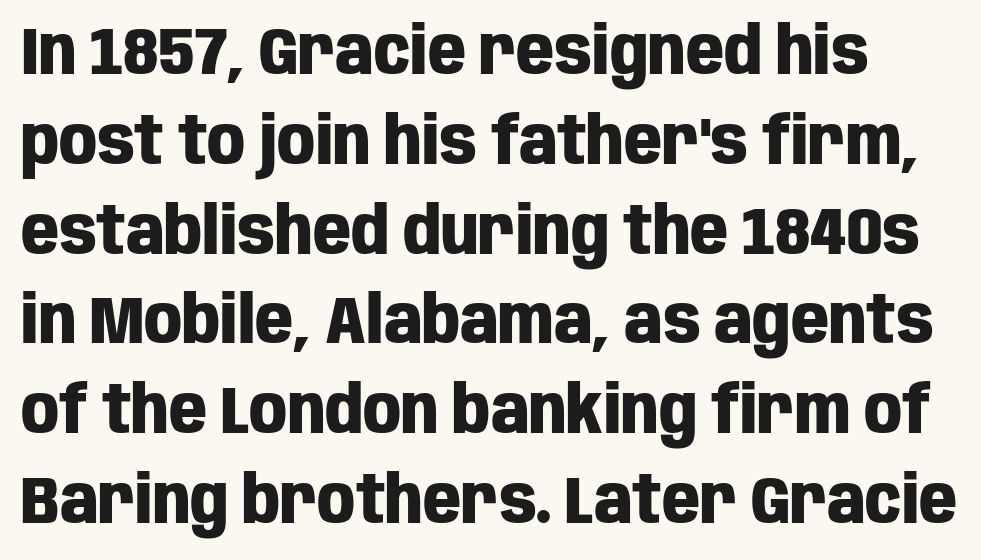
Typesetter's note: full bold, strokes at maximum text heaviness. You could not count columns in this text — the font is proportionally spaced. Students, note that the glyphs here touch the page at normal intervals. The leading is moderate, giving the passage an even texture. The font's upright variant was chosen for this text.
